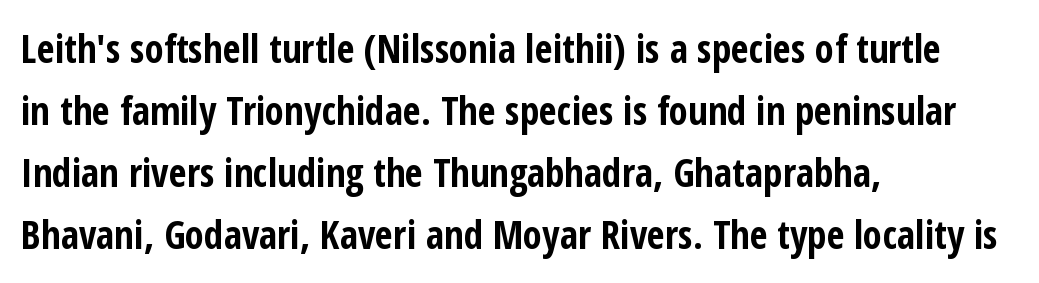
{"serif": "no", "italic": "no", "bold": "yes", "weight": "bold", "width": "condensed", "stroke_contrast": "low", "x_height": "medium", "monospaced": "no", "underline": "no", "align": "left", "line_spacing": "normal", "line_spacing_ratio": 1.59, "letter_spacing": "normal", "letter_spacing_em": 0.0, "glyph_px": 39}
